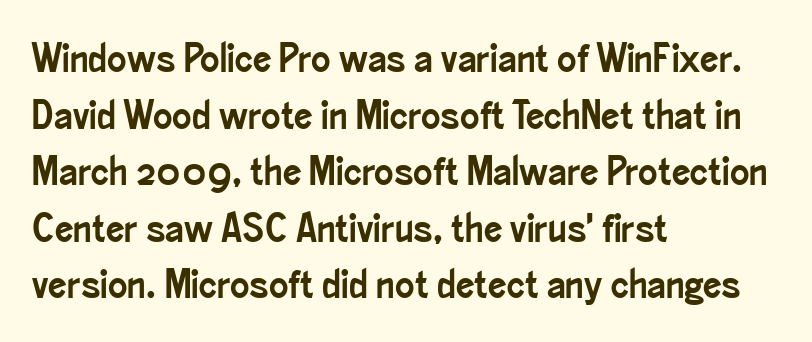
{"serif": "no", "italic": "no", "width": "condensed", "stroke_contrast": "low", "x_height": "small", "monospaced": "no", "underline": "no", "align": "left", "line_spacing": "normal", "line_spacing_ratio": 1.38, "letter_spacing": "normal", "letter_spacing_em": 0.0, "glyph_px": 41}
